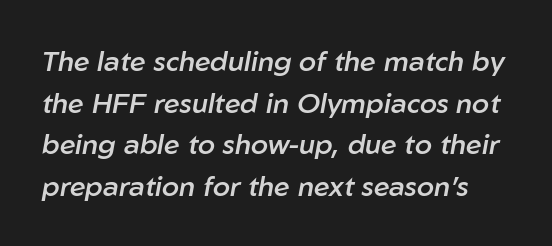
The image shows 28 px semibold type, italic (leaning right); set normal line spacing (1.49x), normal letter spacing, not underlined; low stroke contrast and a medium x-height.
